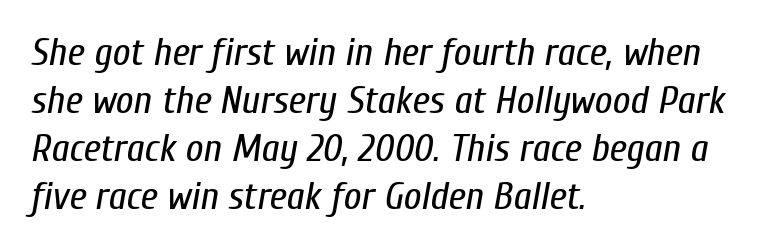
{"italic": "yes", "lean": "right", "slant_degrees": 10, "bold": "no", "weight": "regular", "width": "condensed", "stroke_contrast": "low", "x_height": "medium", "monospaced": "no", "underline": "no", "align": "left", "line_spacing_ratio": 1.23, "letter_spacing": "normal", "letter_spacing_em": 0.0, "glyph_px": 39}
